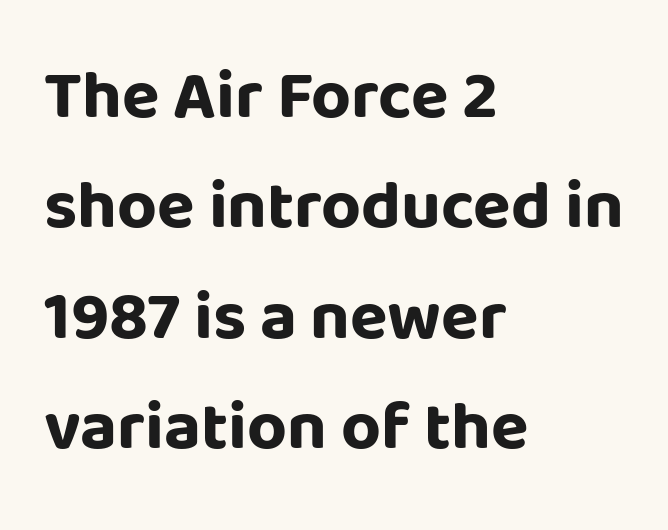
{"serif": "no", "italic": "no", "bold": "yes", "weight": "bold", "width": "normal", "stroke_contrast": "low", "x_height": "large", "monospaced": "no", "underline": "no", "align": "left", "line_spacing": "normal", "line_spacing_ratio": 1.6, "letter_spacing": "normal", "letter_spacing_em": 0.0, "glyph_px": 69}
